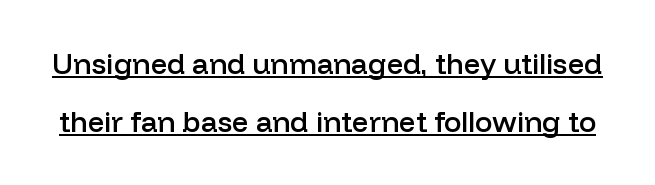
Descenders here cross a horizontal rule under the line. You can tell it's not italic because the verticals are truly vertical. The line texture is even and compact thanks to regular tracking. I'd call this a sans setting — the letters go barefoot. Loosely led — the rows are spread out.
